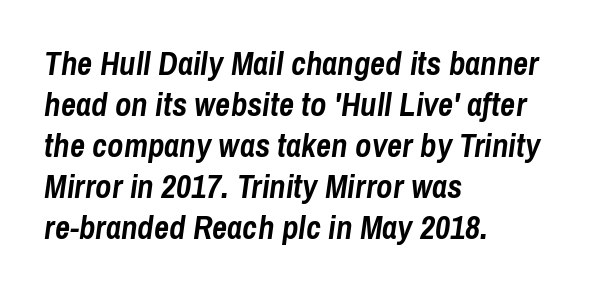
Plain, unruled lines of type. Characters follow at the spacing the type designer built in. The lines are quadded left. Notice how the stems are inclined rather than vertical — that's the hallmark of italics. The rendering uses natural spacing where letterforms have individual widths.
